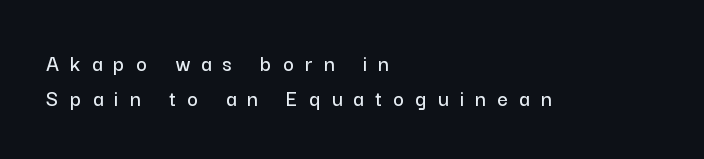
The image shows 23 px text type, upright; set left-aligned, normal line spacing (1.52x), unusually wide letter spacing (+0.5 em), not underlined.
